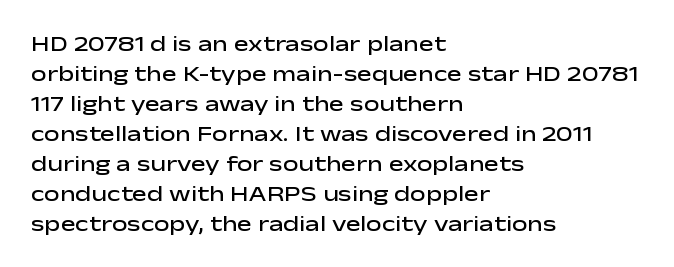
Q: Is the text bold? A: Semi-bold.
Q: Is the text italic (slanted)? A: No, it is upright.
Q: Is the text underlined? A: No.
Q: How is the paragraph aligned? A: Left-aligned.
Q: Is the spacing between letters normal or unusually wide? A: Normal.
Q: Is the spacing between lines tight, normal or loose? A: Normal.
